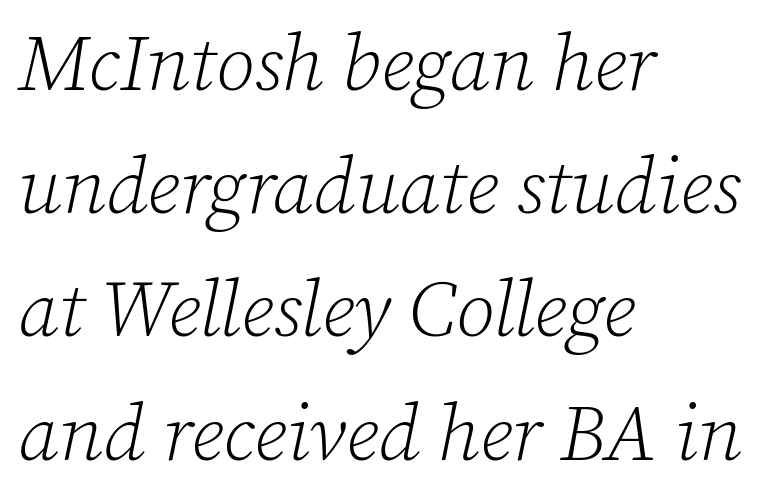
Q: Is the text bold? A: No.
Q: Is the text italic (slanted)? A: Yes, it leans right by about 12 degrees.
Q: Is the typeface a serif or a sans-serif typeface? A: Serif.
Q: Is the text underlined? A: No.
Q: How is the paragraph aligned? A: Left-aligned.
Q: Is the spacing between letters normal or unusually wide? A: Normal.
Q: Is the spacing between lines tight, normal or loose? A: Normal.
Q: Width (condensed, normal, or wide)? A: Normal.
Q: Stroke contrast? A: Low.
Q: x-height? A: Medium.
Q: Monospaced? A: No.
